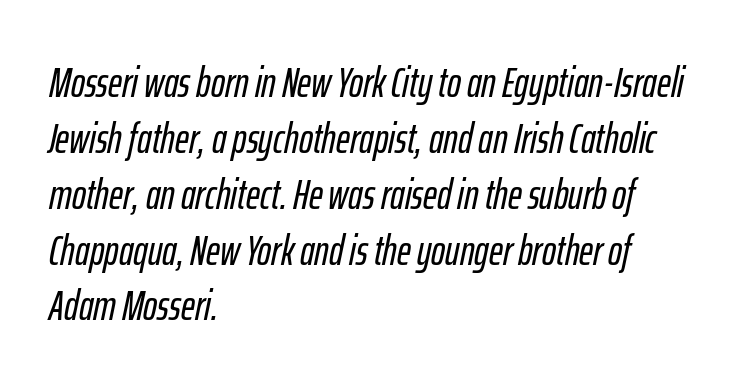
Q: Is the text italic (slanted)? A: Yes, it leans right by about 12 degrees.
Q: Is the text underlined? A: No.
Q: How is the paragraph aligned? A: Left-aligned.
Q: Is the spacing between letters normal or unusually wide? A: Normal.
Q: Is the spacing between lines tight, normal or loose? A: Normal.
Q: Width (condensed, normal, or wide)? A: Condensed.
Q: Stroke contrast? A: Low.
Q: x-height? A: Medium.
Q: Monospaced? A: No.
